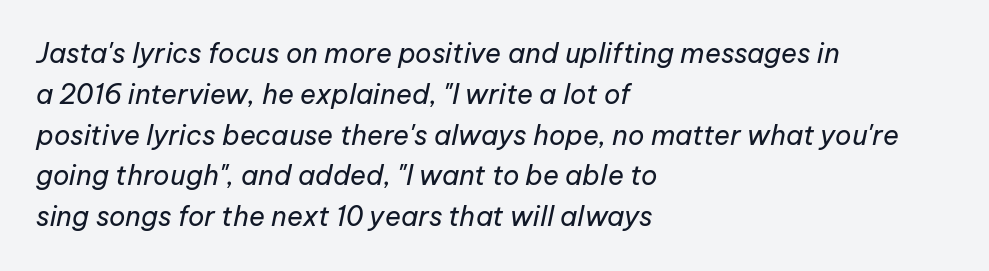
The image shows 27 px text type, italic (leaning right); set left-aligned, normal line spacing (1.51x), normal letter spacing, not underlined.
